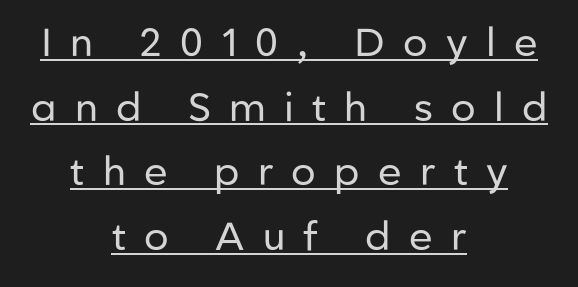
Q: Is the text bold? A: No.
Q: Is the text italic (slanted)? A: No, it is upright.
Q: Is the typeface a serif or a sans-serif typeface? A: Sans-serif.
Q: Is the text underlined? A: Yes.
Q: How is the paragraph aligned? A: Centered.
Q: Is the spacing between letters normal or unusually wide? A: Unusually wide.
Q: Is the spacing between lines tight, normal or loose? A: Normal.
Q: Width (condensed, normal, or wide)? A: Normal.
Q: Stroke contrast? A: Low.
Q: x-height? A: Medium.
Q: Monospaced? A: No.
